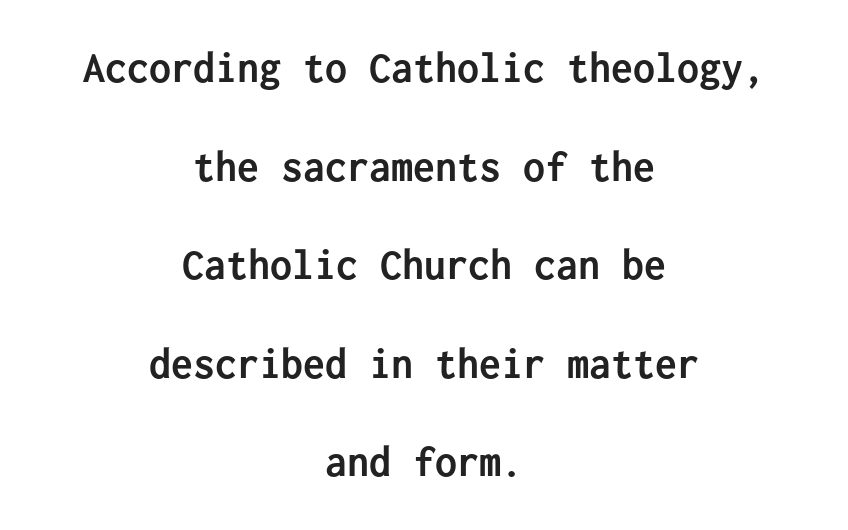
Q: Is the text bold? A: Yes.
Q: Is the text italic (slanted)? A: No, it is upright.
Q: Is the typeface a serif or a sans-serif typeface? A: Sans-serif.
Q: Is the text underlined? A: No.
Q: How is the paragraph aligned? A: Centered.
Q: Is the spacing between letters normal or unusually wide? A: Normal.
Q: Is the spacing between lines tight, normal or loose? A: Loose.
Q: Width (condensed, normal, or wide)? A: Normal.
Q: Stroke contrast? A: Low.
Q: x-height? A: Medium.
Q: Monospaced? A: Yes.
